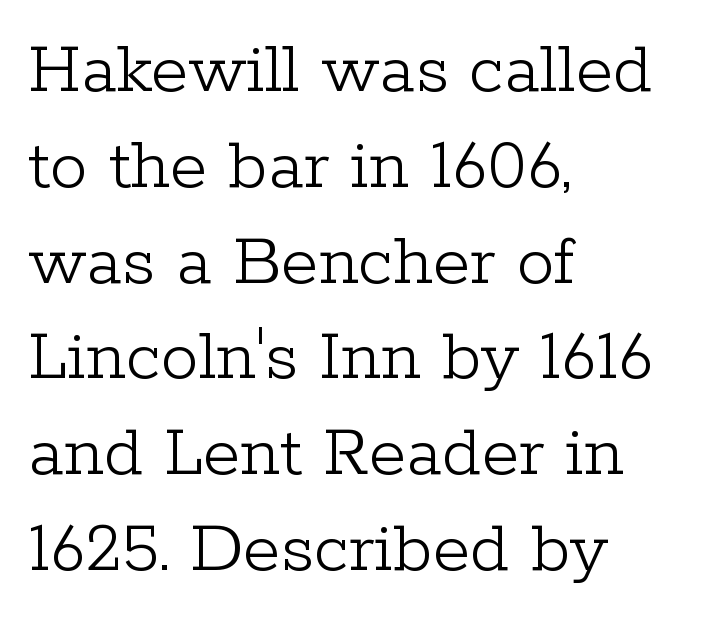
It's the straight-up-and-down kind of type. The block of text has a typical density, with ordinary space between rows. In CSS terms this would be text-align: left. Do the characters align in a grid? No, the font is proportional.
